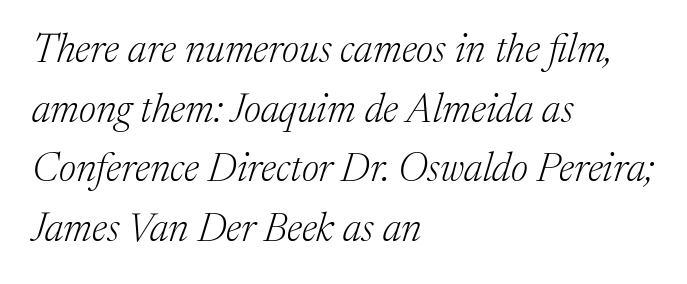
The image shows 40 px light serif type, italic (leaning right); set left-aligned, normal line spacing (1.49x), normal letter spacing, not underlined; medium stroke contrast and a medium x-height.
